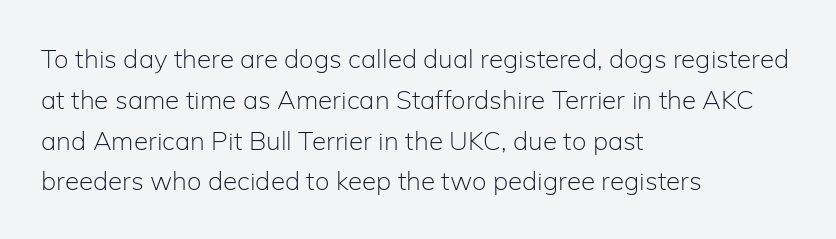
Q: Is the text bold? A: No.
Q: Is the text italic (slanted)? A: No, it is upright.
Q: Is the text underlined? A: No.
Q: How is the paragraph aligned? A: Left-aligned.
Q: Is the spacing between letters normal or unusually wide? A: Normal.
Q: Is the spacing between lines tight, normal or loose? A: Normal.
